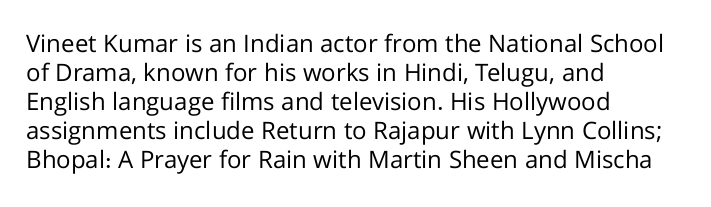
Q: Is the text bold? A: No.
Q: Is the text italic (slanted)? A: No, it is upright.
Q: Is the text underlined? A: No.
Q: How is the paragraph aligned? A: Left-aligned.
Q: Is the spacing between letters normal or unusually wide? A: Normal.
